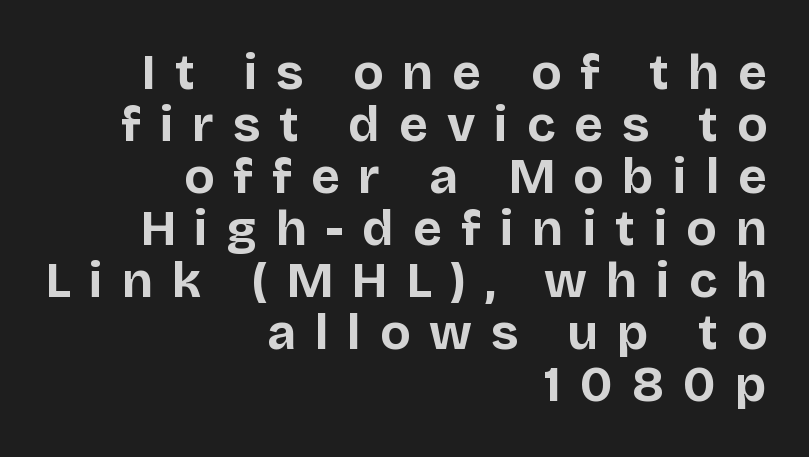
The image shows 50 px bold sans-serif type, upright; set right-aligned, tight line spacing (1.04x), unusually wide letter spacing (+0.38 em), not underlined; low stroke contrast and a large x-height.
